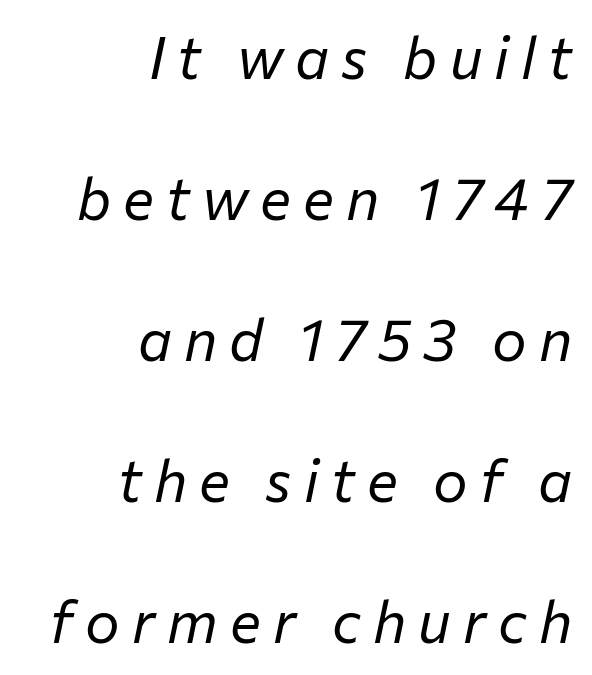
The image shows 58 px regular-weight type, italic (leaning right); set right-aligned, loose line spacing (2.43x), unusually wide letter spacing (+0.21 em), not underlined; low stroke contrast and a medium x-height.
